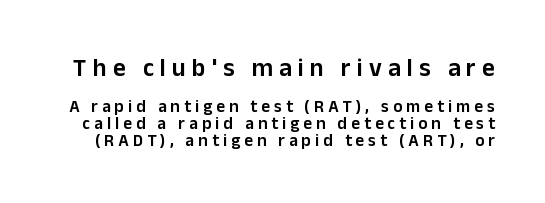
The image shows 25 px text type, upright; set tight line spacing (0.98x), unusually wide letter spacing (+0.24 em), not underlined; the first (top) block is 1.47x larger.
